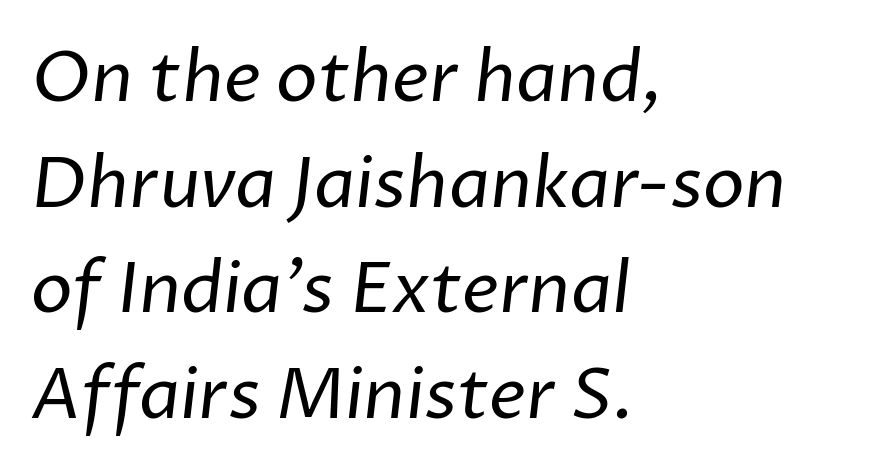
The image shows 70 px regular-weight sans-serif type; set left-aligned, normal line spacing (1.51x), normal letter spacing, not underlined; low stroke contrast and a medium x-height.
